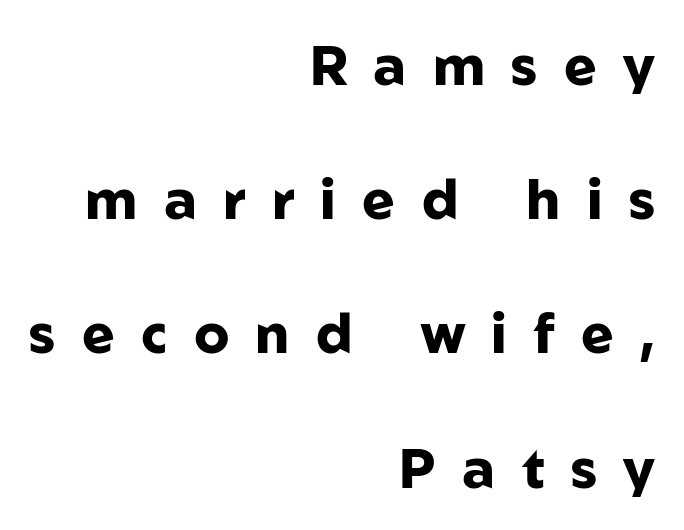
{"serif": "no", "italic": "no", "bold": "yes", "weight": "heavy", "width": "normal", "stroke_contrast": "low", "x_height": "medium", "monospaced": "no", "underline": "no", "align": "right", "line_spacing": "loose", "line_spacing_ratio": 2.44, "letter_spacing": "wide", "letter_spacing_em": 0.48, "glyph_px": 55}
